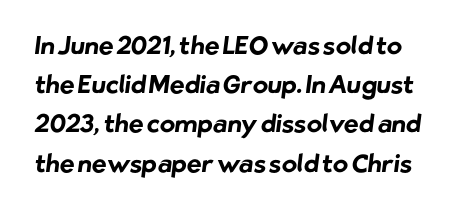
{"bold": "yes", "underline": "no", "line_spacing": "normal", "line_spacing_ratio": 1.57, "letter_spacing": "normal", "letter_spacing_em": 0.0, "glyph_px": 25}
